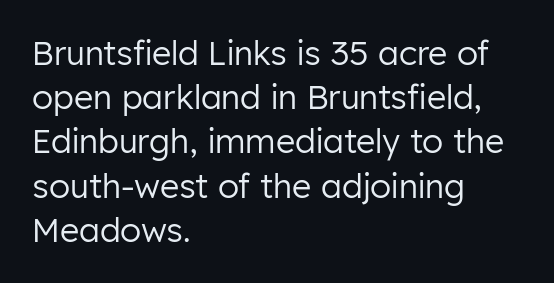
{"serif": "no", "italic": "no", "bold": "no", "weight": "regular", "width": "normal", "stroke_contrast": "low", "x_height": "medium", "monospaced": "no", "underline": "no", "align": "left", "line_spacing": "normal", "line_spacing_ratio": 1.34, "letter_spacing": "normal", "letter_spacing_em": 0.0, "glyph_px": 33}
